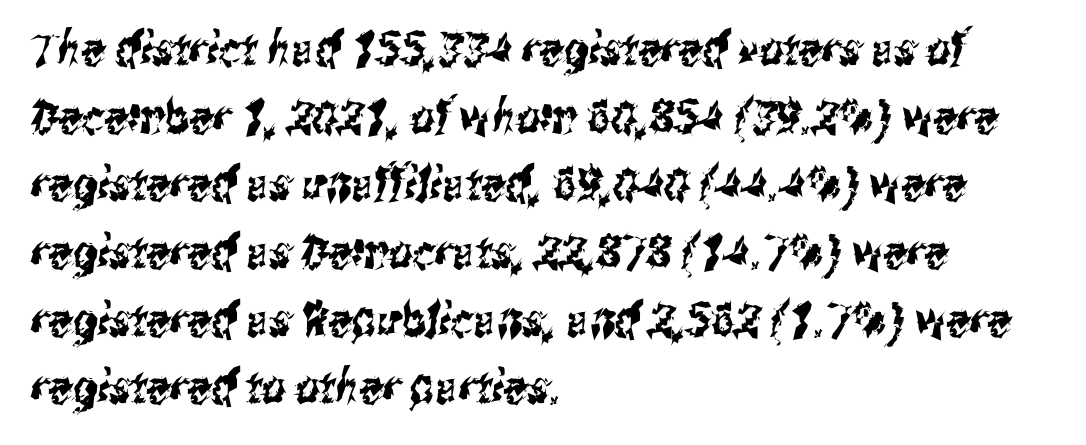
Q: Is the typeface a serif or a sans-serif typeface? A: Sans-serif.
Q: Is the text underlined? A: No.
Q: How is the paragraph aligned? A: Left-aligned.
Q: Is the spacing between letters normal or unusually wide? A: Normal.
Q: Is the spacing between lines tight, normal or loose? A: Normal.
Q: Width (condensed, normal, or wide)? A: Condensed.
Q: Stroke contrast? A: Medium.
Q: x-height? A: Medium.
Q: Monospaced? A: No.
